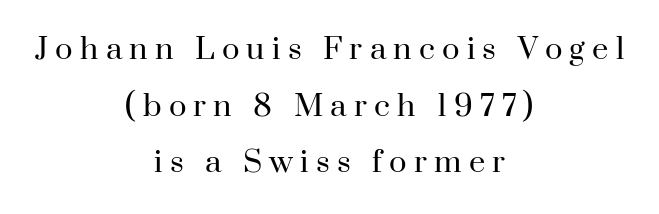
{"serif": "yes", "italic": "no", "bold": "no", "weight": "regular", "width": "normal", "stroke_contrast": "high", "x_height": "small", "monospaced": "no", "underline": "no", "align": "center", "line_spacing": "loose", "line_spacing_ratio": 1.95, "letter_spacing": "wide", "letter_spacing_em": 0.25, "glyph_px": 29}
